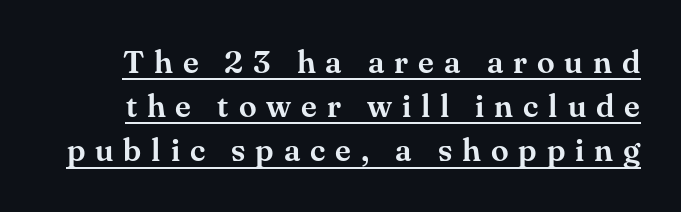
Q: Is the text italic (slanted)? A: No, it is upright.
Q: Is the typeface a serif or a sans-serif typeface? A: Serif.
Q: Is the text underlined? A: Yes.
Q: Is the spacing between letters normal or unusually wide? A: Unusually wide.
Q: Is the spacing between lines tight, normal or loose? A: Normal.
Q: Width (condensed, normal, or wide)? A: Normal.
Q: Stroke contrast? A: Medium.
Q: x-height? A: Small.
Q: Monospaced? A: No.
